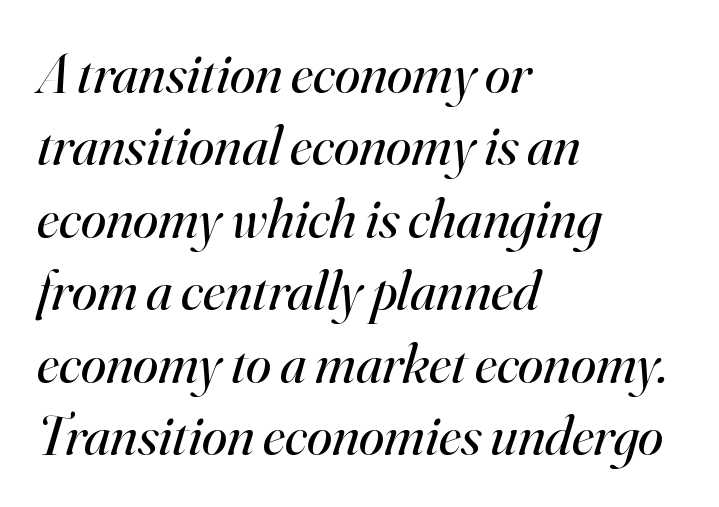
Q: Is the text bold? A: No.
Q: Is the text italic (slanted)? A: Yes, it leans right by about 16 degrees.
Q: Is the typeface a serif or a sans-serif typeface? A: Serif.
Q: Is the text underlined? A: No.
Q: How is the paragraph aligned? A: Left-aligned.
Q: Is the spacing between letters normal or unusually wide? A: Normal.
Q: Is the spacing between lines tight, normal or loose? A: Normal.
Q: Width (condensed, normal, or wide)? A: Normal.
Q: Stroke contrast? A: High.
Q: x-height? A: Small.
Q: Monospaced? A: No.
